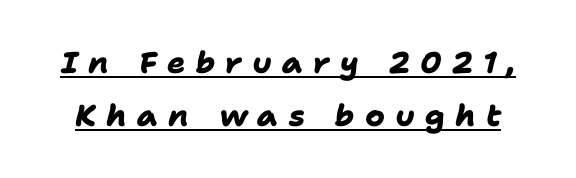
{"serif": "no", "bold": "yes", "weight": "heavy", "width": "normal", "stroke_contrast": "low", "x_height": "medium", "monospaced": "no", "underline": "yes", "line_spacing_ratio": 1.76, "letter_spacing": "wide", "letter_spacing_em": 0.34, "glyph_px": 30}
